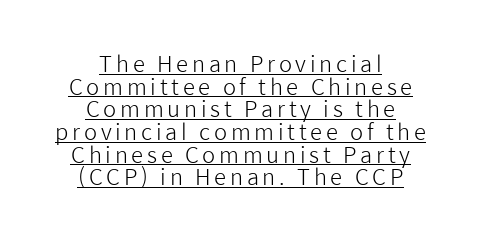
Underlined type. Reading down the block, each line starts at a different indent, mirrored at its end. This is not heavy type; no bold has been used. A typesetter would mark this as roman, not italic.
